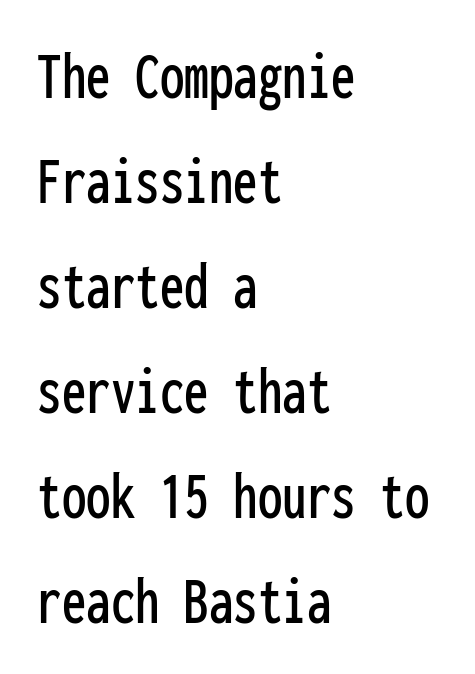
Left-aligned paragraph, ragged on the right. The axis of the letterforms is exactly vertical. Honestly, the letter spacing is just normal — you wouldn't notice it. Glance below the letters and you will spot only blank space. Examine the stroke ends and you'll find no serifs.
